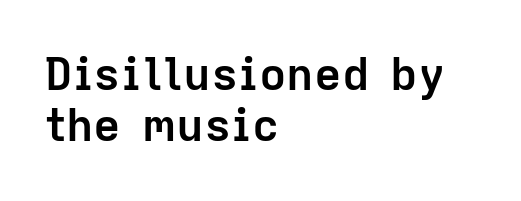
Q: Is the text bold? A: Yes.
Q: Is the text italic (slanted)? A: No, it is upright.
Q: Is the typeface a serif or a sans-serif typeface? A: Sans-serif.
Q: Is the text underlined? A: No.
Q: How is the paragraph aligned? A: Left-aligned.
Q: Is the spacing between letters normal or unusually wide? A: Normal.
Q: Is the spacing between lines tight, normal or loose? A: Tight.
Q: Width (condensed, normal, or wide)? A: Normal.
Q: Stroke contrast? A: Low.
Q: x-height? A: Medium.
Q: Monospaced? A: No.
